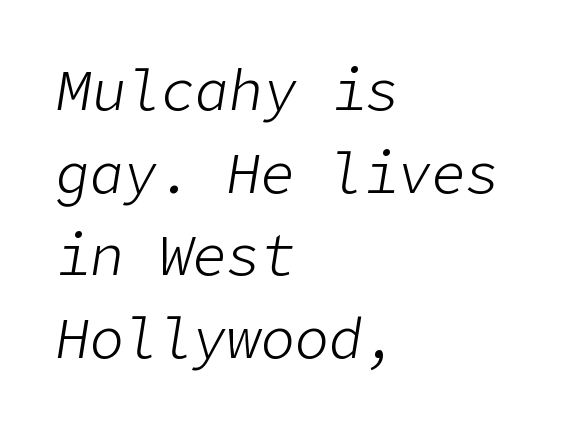
Q: Is the text bold? A: No.
Q: Is the text italic (slanted)? A: Yes, it leans right by about 9 degrees.
Q: Is the text underlined? A: No.
Q: How is the paragraph aligned? A: Left-aligned.
Q: Is the spacing between letters normal or unusually wide? A: Normal.
Q: Is the spacing between lines tight, normal or loose? A: Normal.
Q: Width (condensed, normal, or wide)? A: Normal.
Q: Stroke contrast? A: Low.
Q: x-height? A: Medium.
